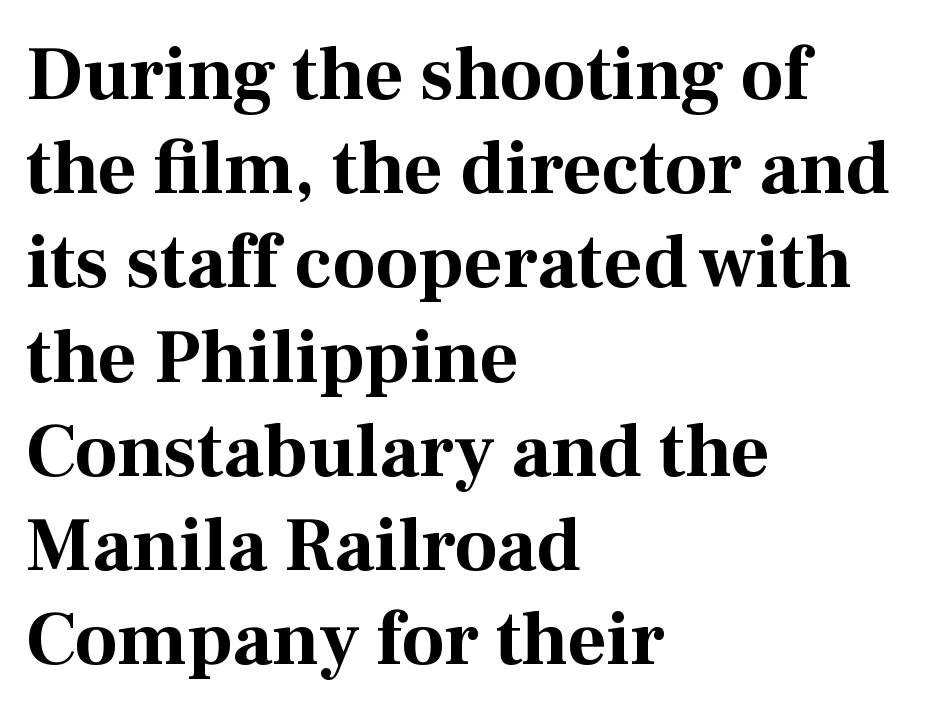
The characters display serif detailing at their extremities. Strong, thick strokes mark this as bold type. The ragged edge is on the right, which tells us the setting is flush left. Look at the tracking — it's just the regular setting, nothing added. Nobody drew a line under any word here.
